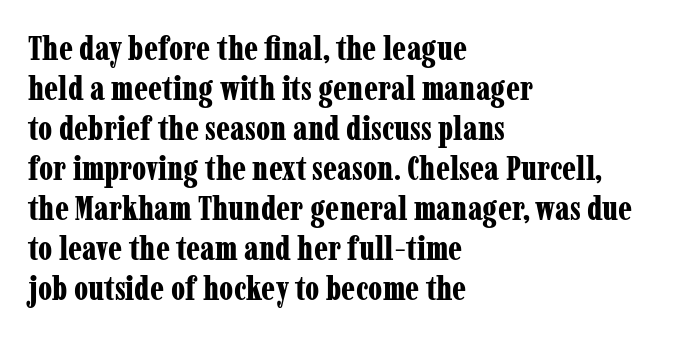
{"serif": "yes", "italic": "no", "bold": "yes", "weight": "bold", "width": "condensed", "stroke_contrast": "low", "x_height": "medium", "monospaced": "no", "underline": "no", "align": "left", "line_spacing_ratio": 1.21, "letter_spacing": "normal", "letter_spacing_em": 0.0, "glyph_px": 33}
